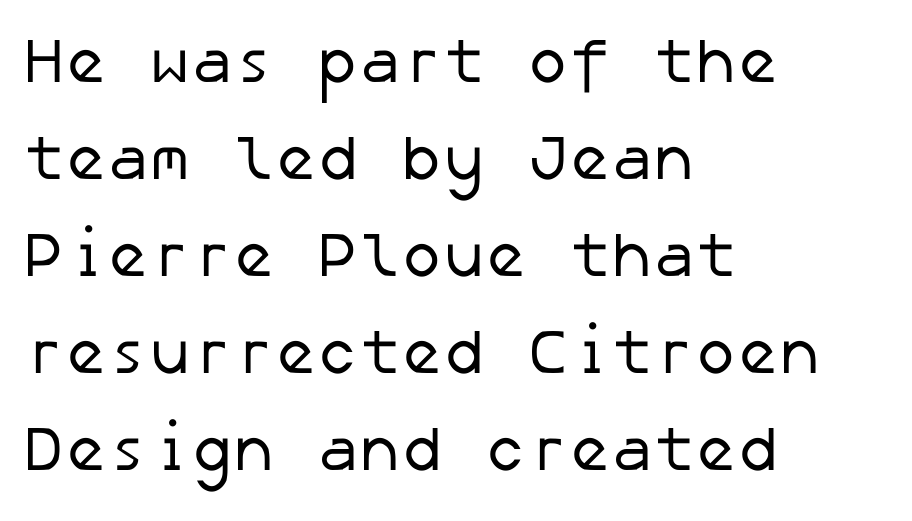
The image shows 63 px regular-weight sans-serif type; set left-aligned, normal line spacing (1.54x), normal letter spacing, not underlined; low stroke contrast and a medium x-height.
